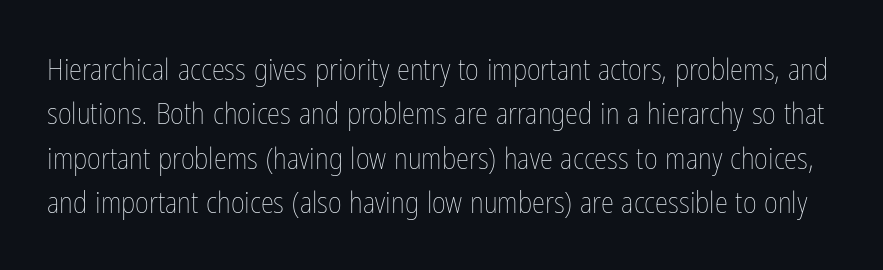
Q: Is the text bold? A: No.
Q: Is the text italic (slanted)? A: No, it is upright.
Q: Is the text underlined? A: No.
Q: Is the spacing between letters normal or unusually wide? A: Normal.
Q: Is the spacing between lines tight, normal or loose? A: Normal.
Q: Width (condensed, normal, or wide)? A: Condensed.
Q: Stroke contrast? A: Low.
Q: x-height? A: Medium.
Q: Monospaced? A: No.
